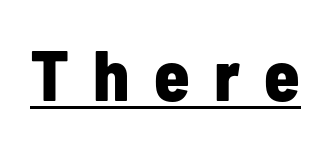
Q: Is the text bold? A: Yes.
Q: Is the text italic (slanted)? A: No, it is upright.
Q: Is the typeface a serif or a sans-serif typeface? A: Sans-serif.
Q: Is the text underlined? A: Yes.
Q: Is the spacing between letters normal or unusually wide? A: Unusually wide.
Q: Width (condensed, normal, or wide)? A: Condensed.
Q: Stroke contrast? A: Low.
Q: x-height? A: Medium.
Q: Monospaced? A: No.
